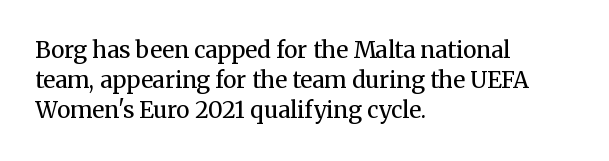
{"italic": "no", "bold": "no", "underline": "no", "align": "left", "line_spacing": "normal", "line_spacing_ratio": 1.31, "letter_spacing": "normal", "letter_spacing_em": 0.0, "glyph_px": 23}
